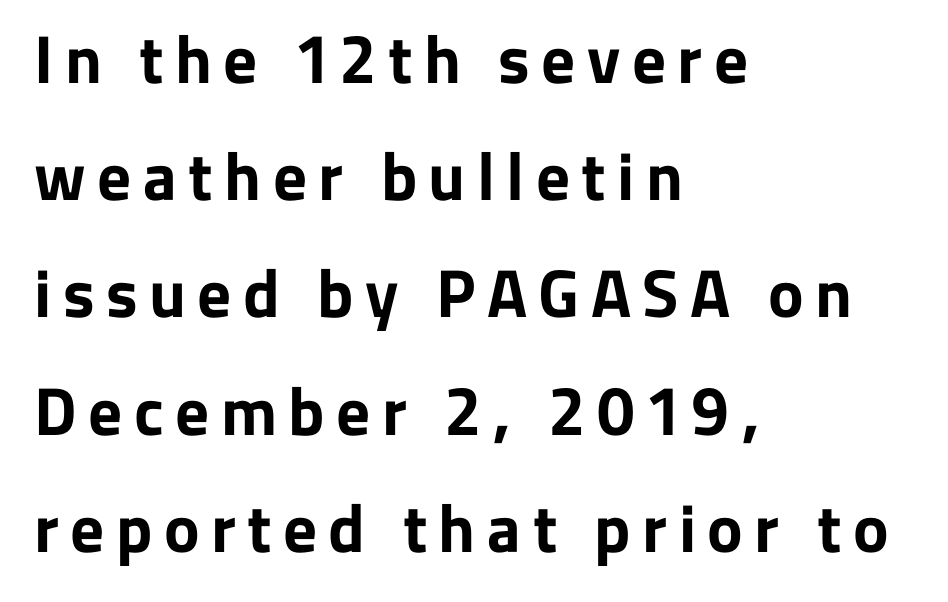
The image shows 67 px bold sans-serif type, upright; set left-aligned, line spacing 1.75x, not underlined; low stroke contrast and a medium x-height.
